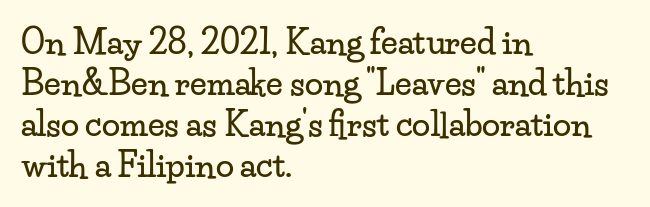
The image shows 33 px wide serif type, upright; set left-aligned, line spacing 1.24x, normal letter spacing, not underlined; low stroke contrast and a small x-height.
